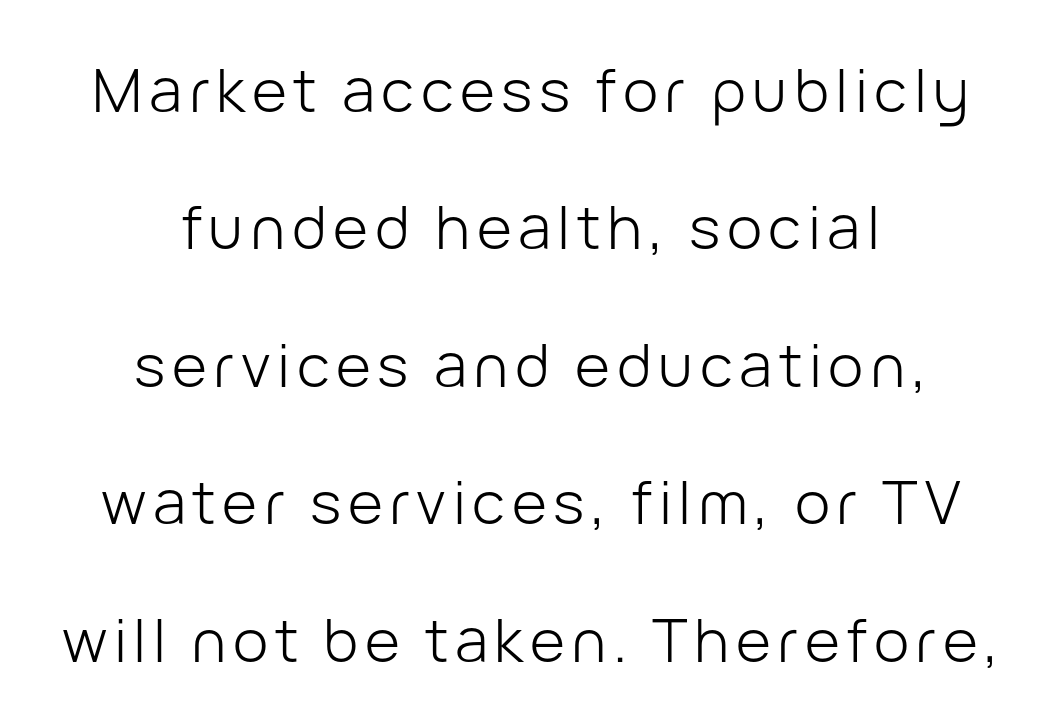
{"serif": "no", "italic": "no", "bold": "no", "weight": "light", "width": "normal", "stroke_contrast": "low", "x_height": "medium", "monospaced": "no", "underline": "no", "align": "center", "line_spacing": "loose", "line_spacing_ratio": 2.29, "glyph_px": 60}
